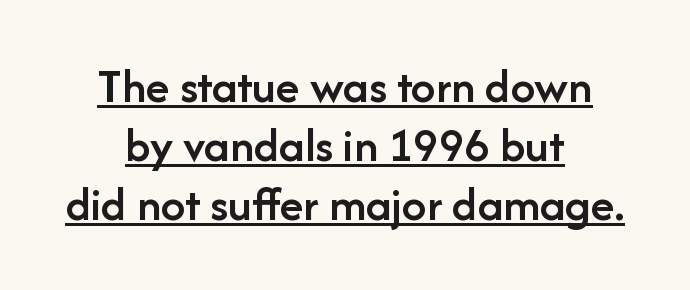
The image shows 49 px semibold sans-serif type, upright; set centered, line spacing 1.2x, normal letter spacing, underlined; low stroke contrast and a medium x-height.
